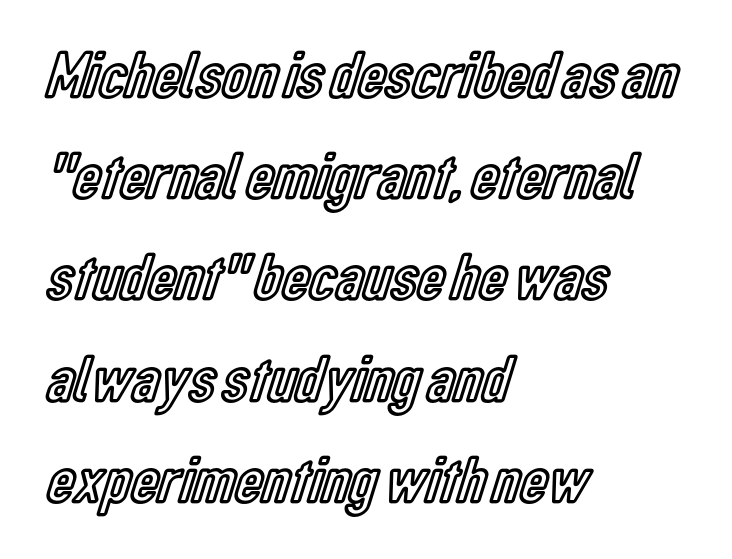
{"width": "condensed", "x_height": "medium", "monospaced": "no", "underline": "no", "align": "left", "line_spacing": "normal", "line_spacing_ratio": 1.51, "letter_spacing": "normal", "letter_spacing_em": 0.0, "glyph_px": 67}
